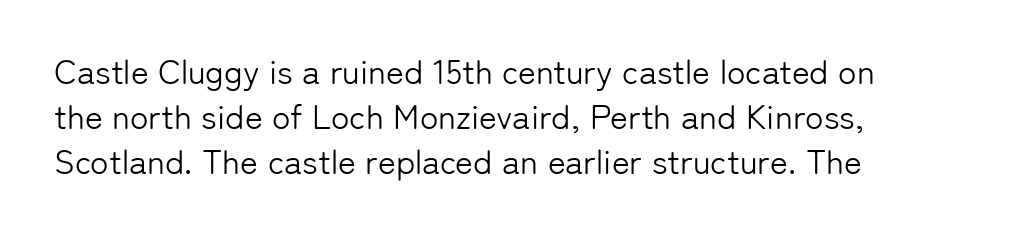
{"serif": "no", "italic": "no", "bold": "no", "weight": "light", "width": "normal", "stroke_contrast": "low", "x_height": "medium", "monospaced": "no", "underline": "no", "align": "left", "line_spacing": "normal", "line_spacing_ratio": 1.33, "letter_spacing": "normal", "letter_spacing_em": 0.0, "glyph_px": 34}
